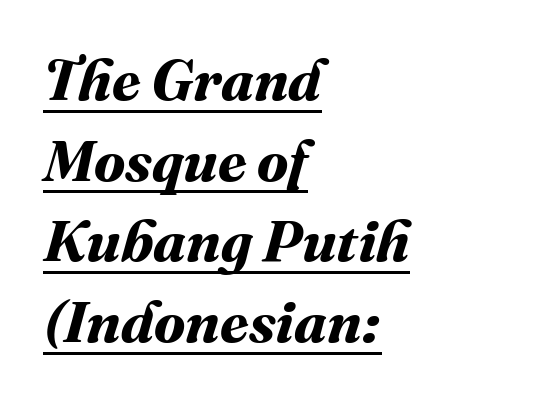
{"bold": "yes", "weight": "bold", "width": "normal", "stroke_contrast": "medium", "x_height": "medium", "monospaced": "no", "underline": "yes", "align": "left", "line_spacing": "normal", "line_spacing_ratio": 1.39, "letter_spacing": "normal", "letter_spacing_em": 0.0, "glyph_px": 58}
